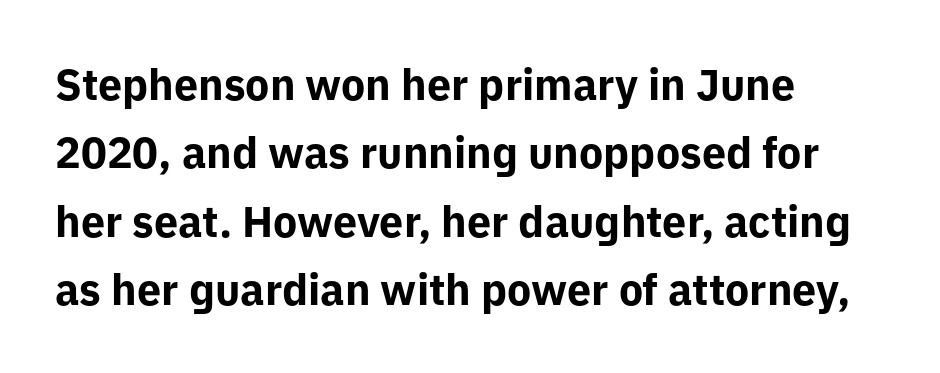
The image shows 43 px bold sans-serif type, upright; set left-aligned, normal line spacing (1.59x), normal letter spacing, not underlined; low stroke contrast and a medium x-height.
